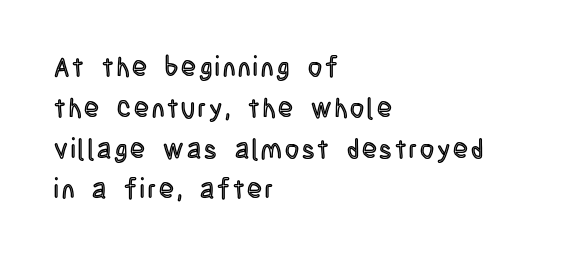
{"italic": "no", "underline": "no", "align": "left", "line_spacing": "normal", "line_spacing_ratio": 1.51, "glyph_px": 27}
